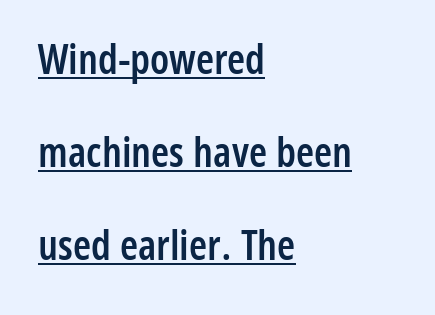
{"serif": "no", "italic": "no", "bold": "semi", "weight": "semibold", "width": "condensed", "stroke_contrast": "low", "x_height": "medium", "monospaced": "no", "underline": "yes", "align": "left", "line_spacing": "loose", "line_spacing_ratio": 2.27, "letter_spacing": "normal", "letter_spacing_em": 0.0, "glyph_px": 41}
